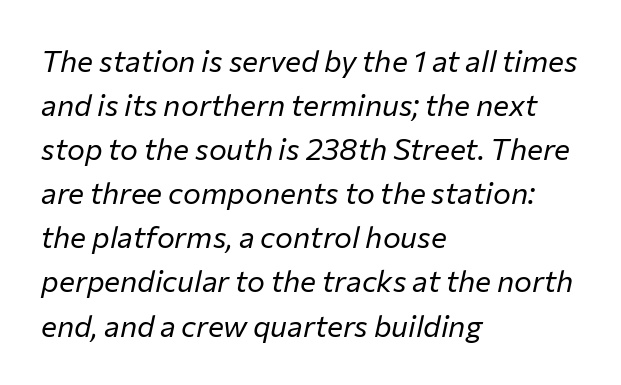
In terms of letterspacing, this is plain default setting. This sample has the flowing, uneven cadence of proportional lettering. Each new line begins a customary step beneath the previous one. A typesetter would mark this as italic.
